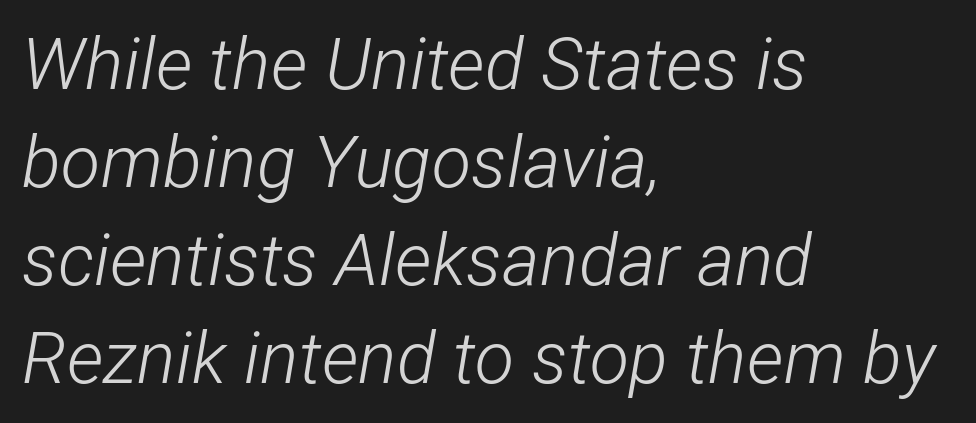
Q: Is the text bold? A: No.
Q: Is the text italic (slanted)? A: Yes, it leans right by about 12 degrees.
Q: Is the text underlined? A: No.
Q: How is the paragraph aligned? A: Left-aligned.
Q: Is the spacing between letters normal or unusually wide? A: Normal.
Q: Is the spacing between lines tight, normal or loose? A: Normal.
Q: Width (condensed, normal, or wide)? A: Condensed.
Q: Stroke contrast? A: Low.
Q: x-height? A: Medium.
Q: Monospaced? A: No.
